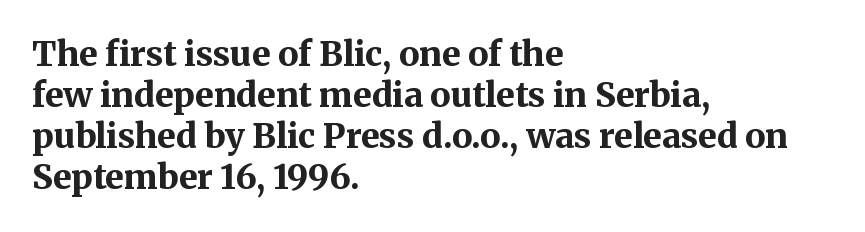
Q: Is the text bold? A: Yes.
Q: Is the text italic (slanted)? A: No, it is upright.
Q: Is the typeface a serif or a sans-serif typeface? A: Serif.
Q: Is the text underlined? A: No.
Q: How is the paragraph aligned? A: Left-aligned.
Q: Is the spacing between letters normal or unusually wide? A: Normal.
Q: Width (condensed, normal, or wide)? A: Normal.
Q: Stroke contrast? A: Medium.
Q: x-height? A: Medium.
Q: Monospaced? A: No.
